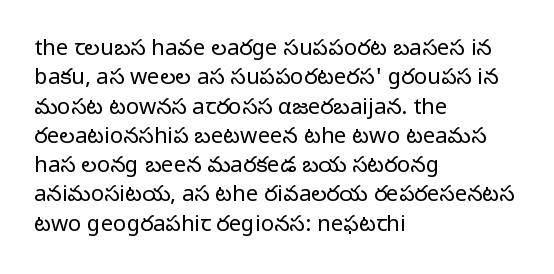
{"italic": "no", "bold": "no", "underline": "no", "align": "left", "line_spacing": "normal", "line_spacing_ratio": 1.33, "letter_spacing": "normal", "letter_spacing_em": 0.0, "glyph_px": 22}
